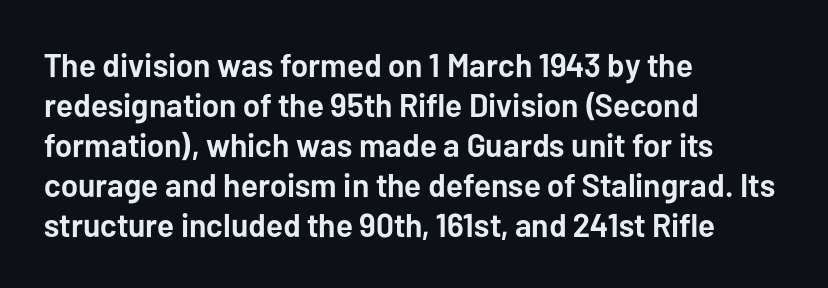
Decoration check: the copy has no underline. Do the characters align in a grid? No, the font is proportional. Left-aligned paragraph, ragged on the right. No feet cap the strokes, marking this as sans-serif type. Every character sits straight up, as roman type does. The horizontal fit of the characters is conventional and even.
